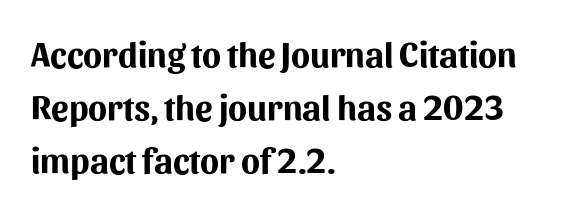
Does the copy run flush right? No — it runs flush left. Rows of type keep a routine distance in the vertical direction. Think of a printed novel: that variable character pitch is what you see here. Each row of text sits above clean, open space.
